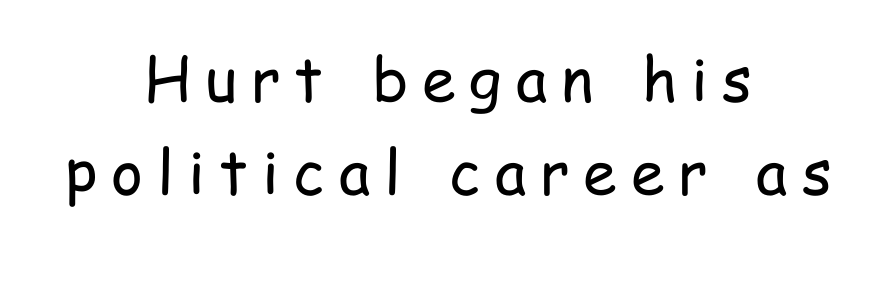
Spacing verdict: proportional, widths tailored to each character. Notice how the stems are strictly vertical — no italics here. The paragraph shown floats in the horizontal middle. Counters stay open thanks to moderate or lighter strokes. The space beneath each line is pristine and unruled.
